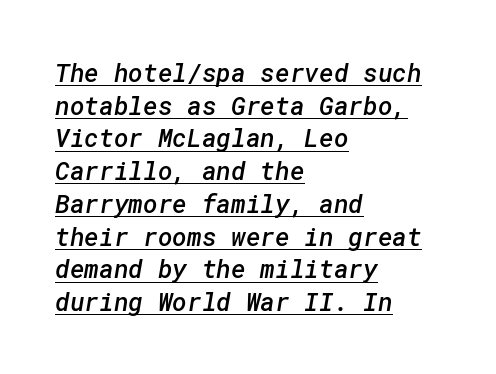
Casual observation: everything's shoved over to the left. Somebody hit Ctrl+U on this one — the words are underlined. Reading down the column, the eye jumps a familiar distance to each next line. The rendering uses a semibold face; strokes are thickened but not to full bold.
